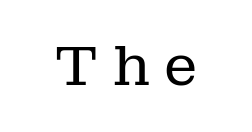
{"serif": "yes", "italic": "no", "bold": "no", "weight": "regular", "width": "normal", "stroke_contrast": "low", "x_height": "medium", "monospaced": "no", "underline": "no", "align": "center", "letter_spacing": "wide", "letter_spacing_em": 0.25, "glyph_px": 56}
